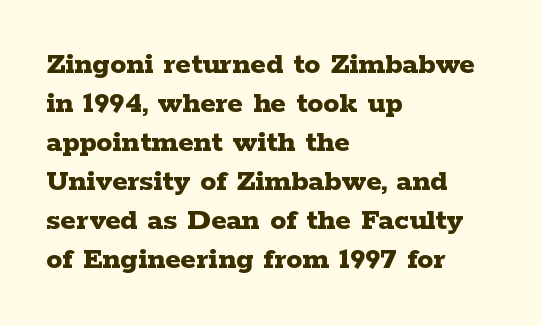
Q: Is the text bold? A: Yes.
Q: Is the text italic (slanted)? A: No, it is upright.
Q: Is the typeface a serif or a sans-serif typeface? A: Serif.
Q: Is the text underlined? A: No.
Q: How is the paragraph aligned? A: Left-aligned.
Q: Is the spacing between letters normal or unusually wide? A: Normal.
Q: Width (condensed, normal, or wide)? A: Wide.
Q: Stroke contrast? A: Low.
Q: x-height? A: Medium.
Q: Monospaced? A: No.
